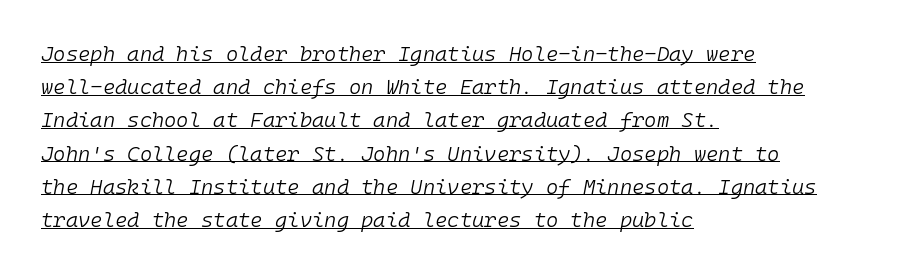
The image shows 21 px text type, italic (leaning right); set left-aligned, normal line spacing (1.58x), normal letter spacing, underlined.
